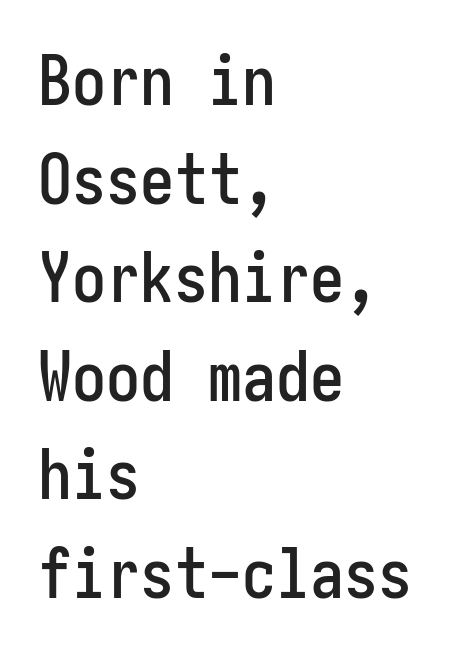
Q: Is the text italic (slanted)? A: No, it is upright.
Q: Is the typeface a serif or a sans-serif typeface? A: Sans-serif.
Q: Is the text underlined? A: No.
Q: How is the paragraph aligned? A: Left-aligned.
Q: Is the spacing between letters normal or unusually wide? A: Normal.
Q: Is the spacing between lines tight, normal or loose? A: Normal.
Q: Width (condensed, normal, or wide)? A: Condensed.
Q: Stroke contrast? A: Low.
Q: x-height? A: Medium.
